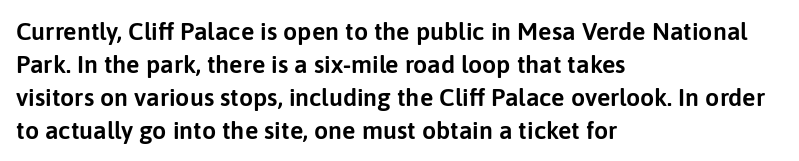
{"italic": "no", "underline": "no", "align": "left", "line_spacing": "normal", "line_spacing_ratio": 1.32, "letter_spacing": "normal", "letter_spacing_em": 0.0, "glyph_px": 25}
